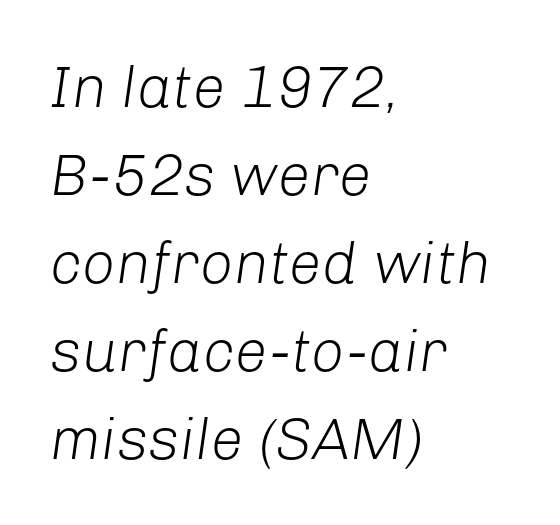
Q: Is the text bold? A: No.
Q: Is the text italic (slanted)? A: Yes, it leans right by about 8 degrees.
Q: Is the text underlined? A: No.
Q: How is the paragraph aligned? A: Left-aligned.
Q: Is the spacing between letters normal or unusually wide? A: Normal.
Q: Is the spacing between lines tight, normal or loose? A: Normal.
Q: Width (condensed, normal, or wide)? A: Normal.
Q: Stroke contrast? A: Low.
Q: x-height? A: Medium.
Q: Monospaced? A: No.
